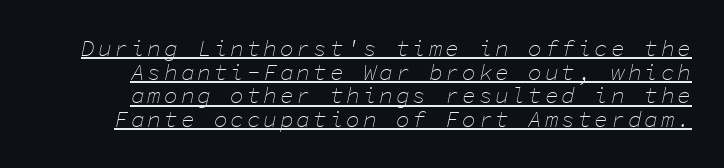
The image shows 23 px text type, italic (leaning right); set tight line spacing (1.03x), underlined.
